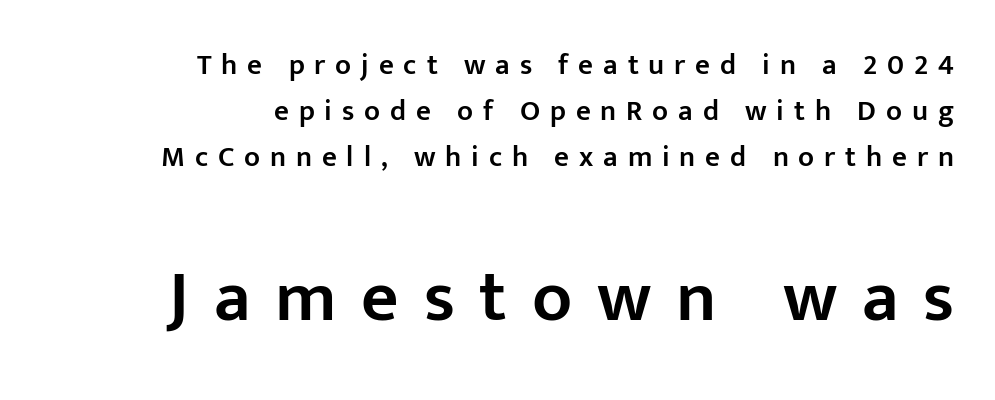
Normally led — the rows are evenly, conventionally spaced. Is the lower block the larger one? Yes — the lower block carries the bigger type. The lettering stays uniformly vertical, giving the passage a roman look. The ragged edge is on the left, which tells us the setting is flush right.
